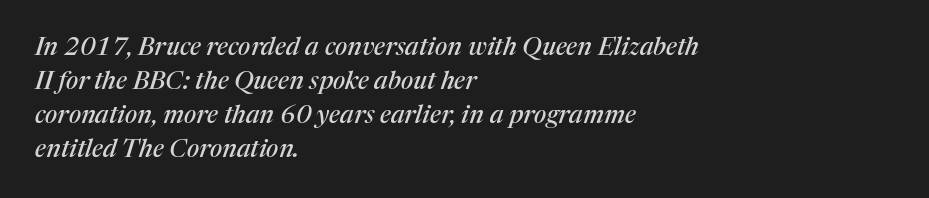
The image shows 25 px text type, italic (leaning right); set left-aligned, normal line spacing (1.36x), normal letter spacing, not underlined.
